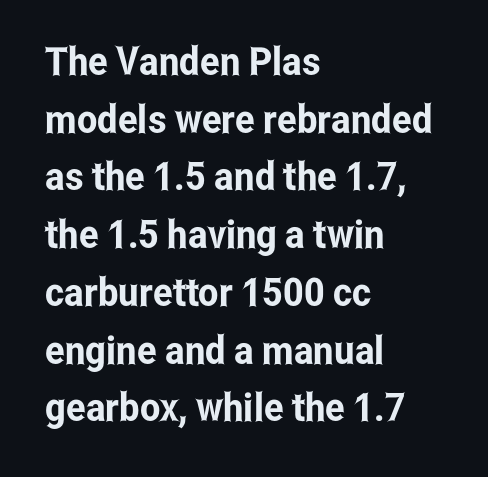
The image shows 39 px condensed sans-serif type, upright; set left-aligned, normal line spacing (1.48x), normal letter spacing, not underlined; low stroke contrast and a medium x-height.
